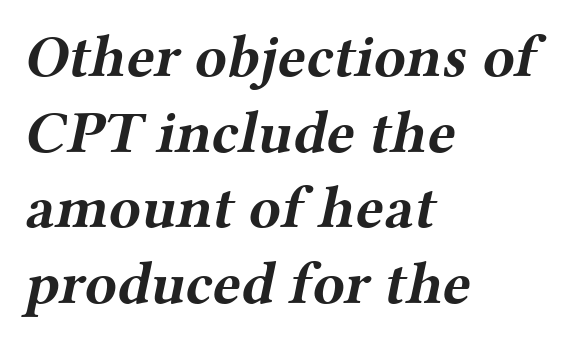
{"serif": "yes", "bold": "yes", "weight": "bold", "width": "wide", "stroke_contrast": "medium", "x_height": "medium", "monospaced": "no", "underline": "no", "align": "left", "line_spacing": "normal", "line_spacing_ratio": 1.28, "letter_spacing": "normal", "letter_spacing_em": 0.0, "glyph_px": 59}
